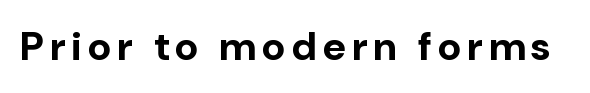
The image shows 40 px bold sans-serif type, upright; set not underlined; low stroke contrast and a medium x-height.
